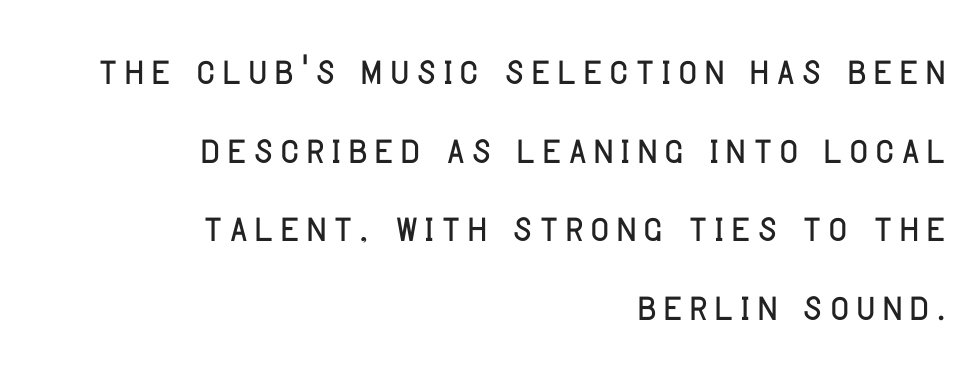
The image shows 52 px condensed sans-serif type, upright; set right-aligned, normal line spacing (1.51x), not underlined; low stroke contrast and a large x-height.
